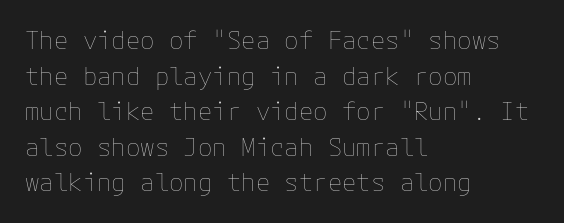
The image shows 24 px text type, upright; set left-aligned, normal line spacing (1.48x), normal letter spacing, not underlined.
